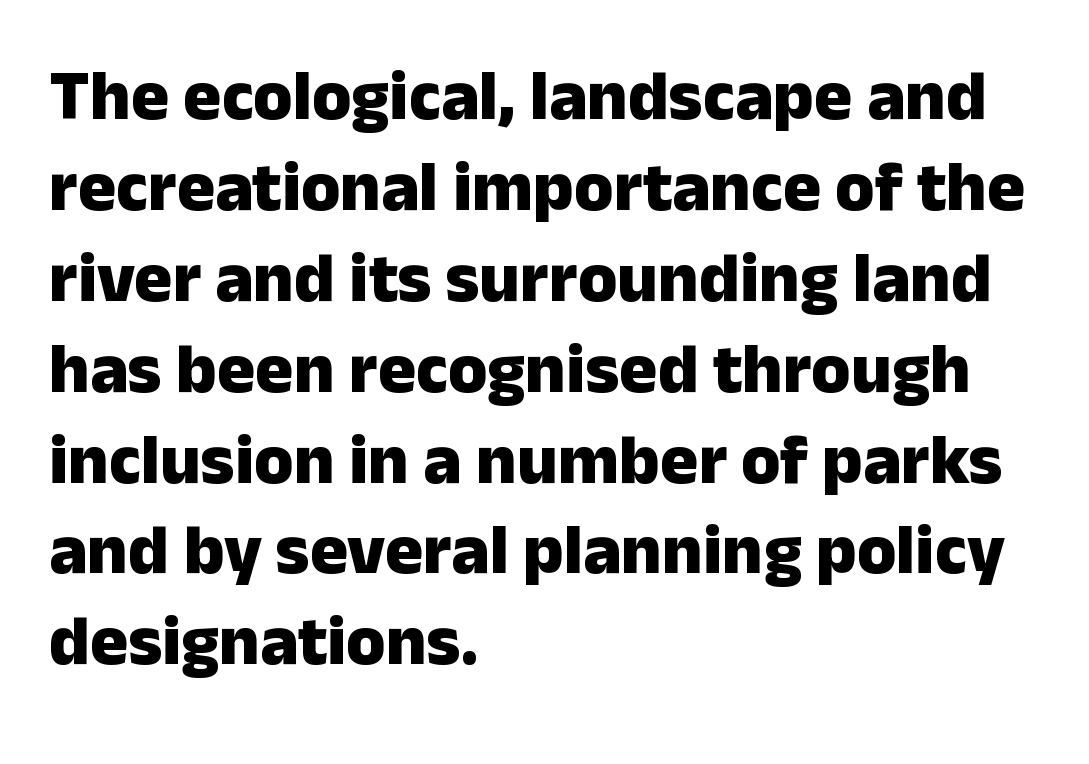
Q: Is the text bold? A: Yes.
Q: Is the text italic (slanted)? A: No, it is upright.
Q: Is the typeface a serif or a sans-serif typeface? A: Sans-serif.
Q: Is the text underlined? A: No.
Q: How is the paragraph aligned? A: Left-aligned.
Q: Is the spacing between letters normal or unusually wide? A: Normal.
Q: Is the spacing between lines tight, normal or loose? A: Normal.
Q: Width (condensed, normal, or wide)? A: Normal.
Q: Stroke contrast? A: Low.
Q: x-height? A: Medium.
Q: Monospaced? A: No.
